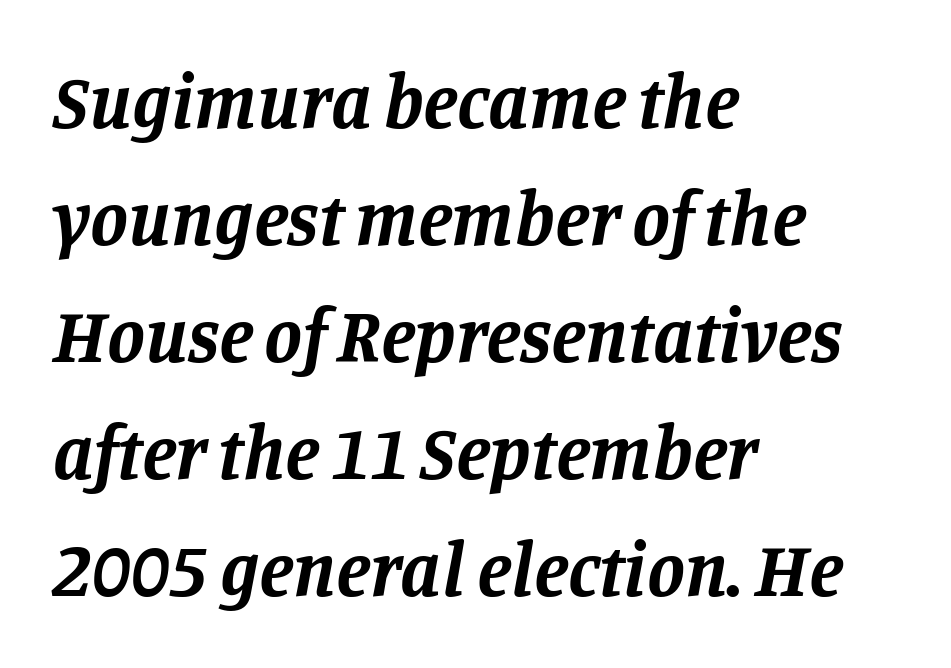
Any mark beneath the type? The region is blank. Posture: slanted. Honestly, the letter spacing is just normal — you wouldn't notice it. Serifs: yes, visible at the terminals of the letterforms.
